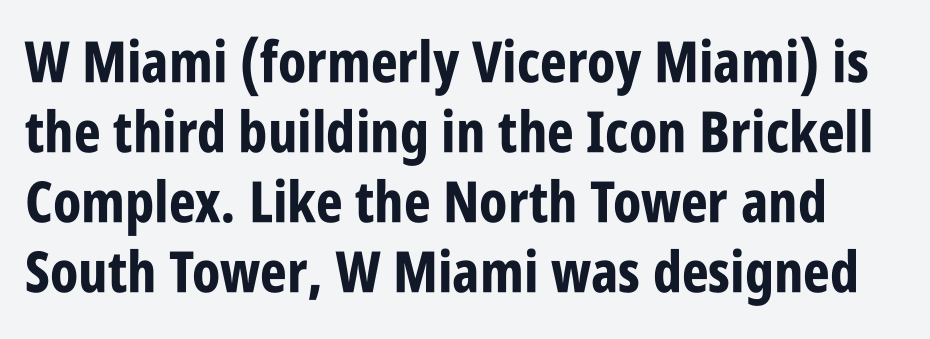
The letters advance in unequal steps, a hallmark of proportional type. Each word holds together tightly as a unit, with standard inter-letter gaps. Look at the stroke-to-counter ratio: heavy, a bold. Just letters on the line, the space beneath them empty. The lettering stays uniformly vertical, giving the passage a roman look. The typeface chosen for these lines omits serifs.
